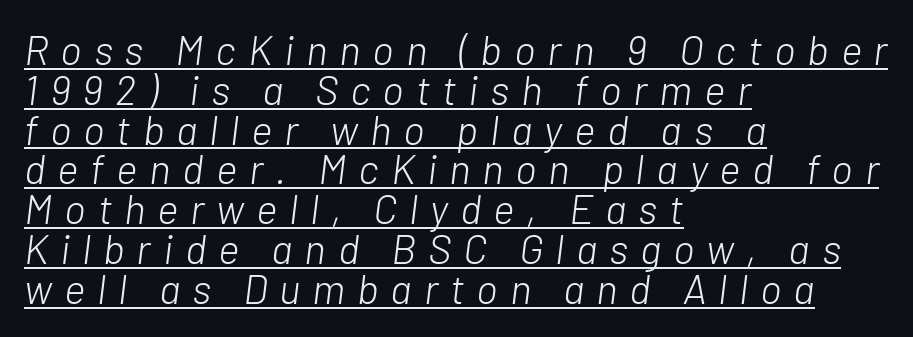
The image shows 41 px light type, italic (leaning right); set left-aligned, tight line spacing (0.97x), unusually wide letter spacing (+0.29 em), underlined; low stroke contrast and a medium x-height.
